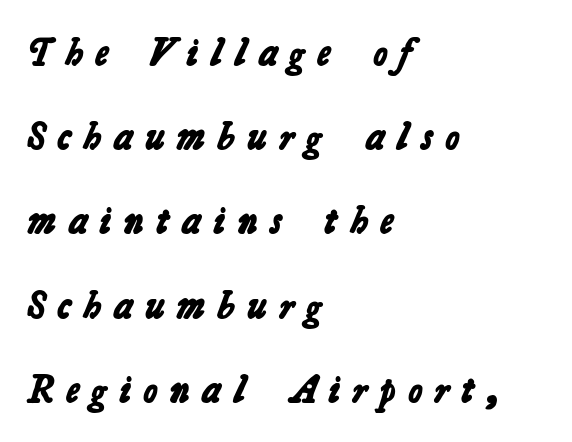
Proportional: the letters do not fall into vertical columns. Inter-character spacing is expanded well beyond the font's built-in metrics. Examine the stroke ends and you'll find no serifs. The string is rendered with underlining switched off.
